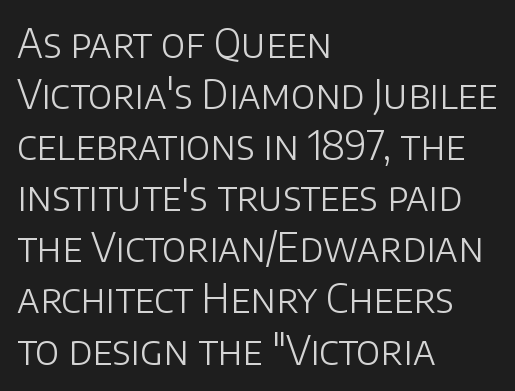
Q: Is the text bold? A: No.
Q: Is the text italic (slanted)? A: No, it is upright.
Q: Is the typeface a serif or a sans-serif typeface? A: Sans-serif.
Q: Is the text underlined? A: No.
Q: How is the paragraph aligned? A: Left-aligned.
Q: Is the spacing between letters normal or unusually wide? A: Normal.
Q: Is the spacing between lines tight, normal or loose? A: Normal.
Q: Width (condensed, normal, or wide)? A: Normal.
Q: Stroke contrast? A: Low.
Q: x-height? A: Large.
Q: Monospaced? A: No.
